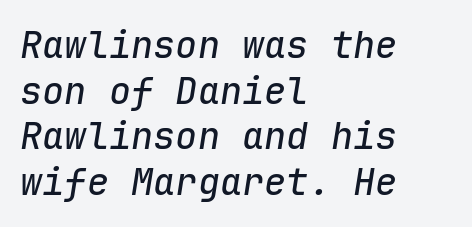
Line beginnings align vertically; line endings do not. Italic: yes, the glyphs are oblique. Looks like terminal output: every glyph gets an equal slot. The face used here is rendered with its standard letterfit.
